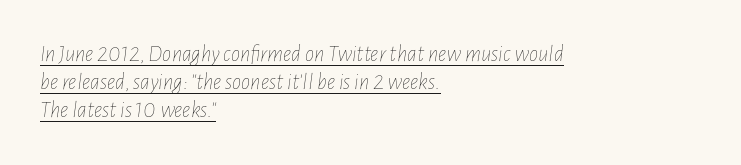
Stems here are at most as thick as an everyday book face. The rendering anchors every line to the left-hand side. Letter spacing: default. The text carries the slant typical of an italic or oblique font. Descenders here cross a horizontal rule under the line.
